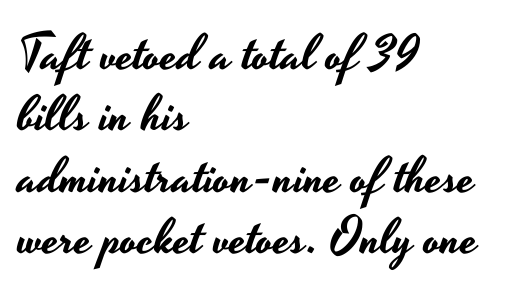
Any mark beneath the type? The region is blank. Notice how the passage keeps a crisp vertical edge on the left only. The designer went with a sans here, leaving each stem footless. You could not count columns in this text — the font is proportionally spaced. What stands out about the letter spacing? Nothing — it is the standard amount.
